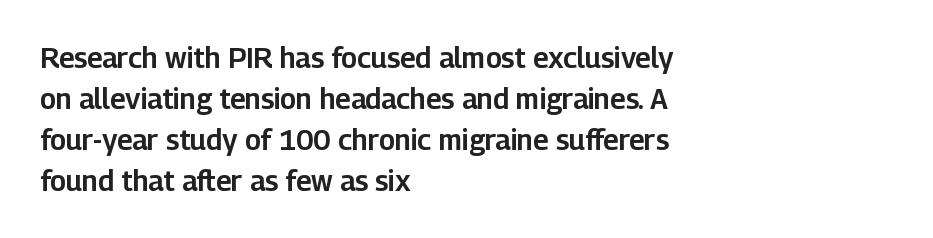
Posture: vertical. This sample has the flowing, uneven cadence of proportional lettering. Honestly, the letter spacing is just normal — you wouldn't notice it. Regular leading. Honestly, there is no underline to notice here at all.
